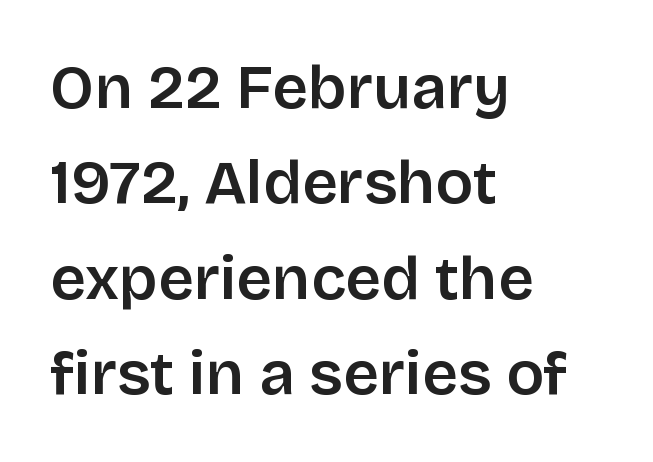
Vertically, the passage feels balanced, rows spaced as you'd expect. Typographic density is moderately raised because the face is semibold. Characters remain perfectly vertical along every line. There is no visible air inserted between adjacent glyphs.
